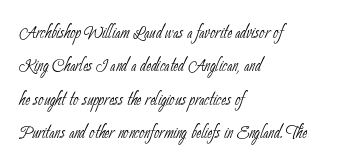
Q: Is the text bold? A: No.
Q: Is the text underlined? A: No.
Q: How is the paragraph aligned? A: Left-aligned.
Q: Is the spacing between letters normal or unusually wide? A: Normal.
Q: Is the spacing between lines tight, normal or loose? A: Normal.
